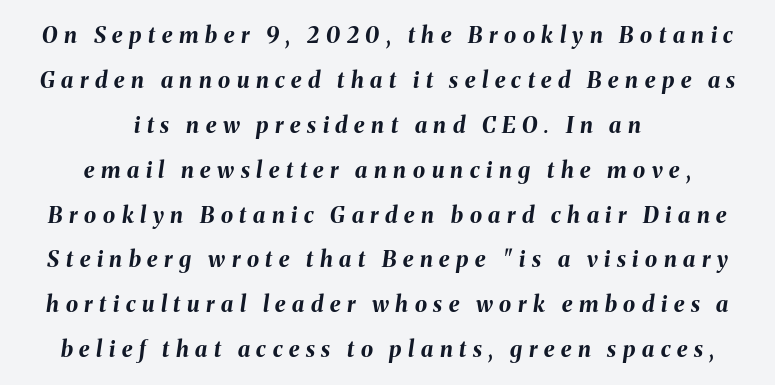
Q: Is the text bold? A: Yes.
Q: Is the text italic (slanted)? A: Yes, it leans right by about 8 degrees.
Q: Is the text underlined? A: No.
Q: How is the paragraph aligned? A: Centered.
Q: Is the spacing between letters normal or unusually wide? A: Unusually wide.
Q: Is the spacing between lines tight, normal or loose? A: Loose.
